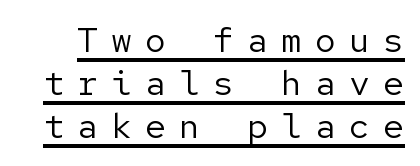
Q: Is the text bold? A: No.
Q: Is the text italic (slanted)? A: No, it is upright.
Q: Is the typeface a serif or a sans-serif typeface? A: Sans-serif.
Q: Is the text underlined? A: Yes.
Q: Is the spacing between letters normal or unusually wide? A: Unusually wide.
Q: Width (condensed, normal, or wide)? A: Normal.
Q: Stroke contrast? A: Low.
Q: x-height? A: Medium.
